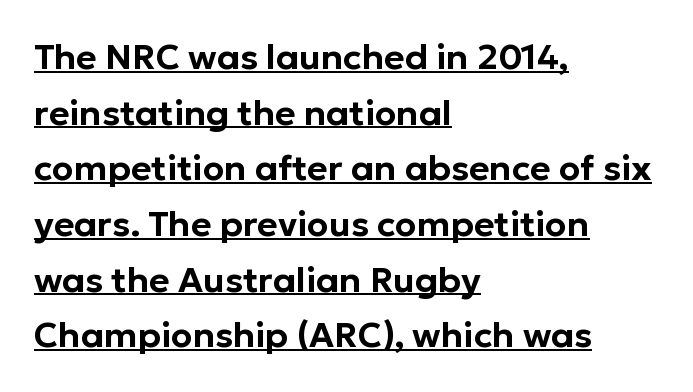
The image shows 35 px sans-serif type, upright; set left-aligned, normal line spacing (1.59x), normal letter spacing, underlined; low stroke contrast and a medium x-height.
